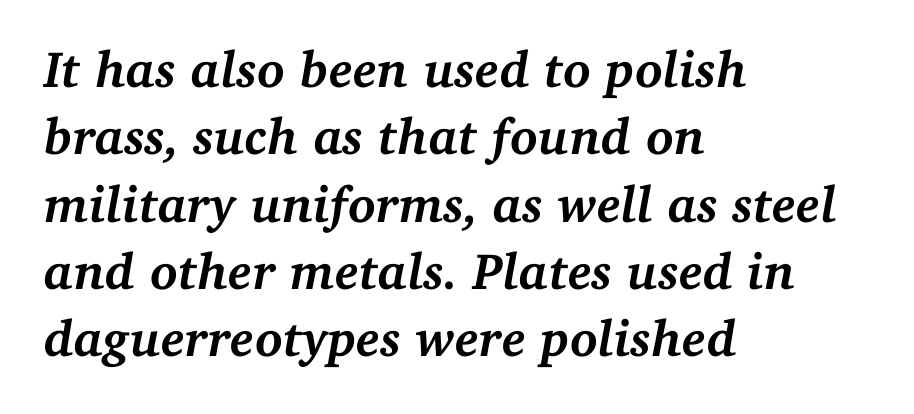
Q: Is the text bold? A: Yes.
Q: Is the text italic (slanted)? A: Yes, it leans right by about 11 degrees.
Q: Is the typeface a serif or a sans-serif typeface? A: Serif.
Q: Is the text underlined? A: No.
Q: How is the paragraph aligned? A: Left-aligned.
Q: Is the spacing between letters normal or unusually wide? A: Normal.
Q: Is the spacing between lines tight, normal or loose? A: Normal.
Q: Width (condensed, normal, or wide)? A: Normal.
Q: Stroke contrast? A: Medium.
Q: x-height? A: Medium.
Q: Monospaced? A: No.
